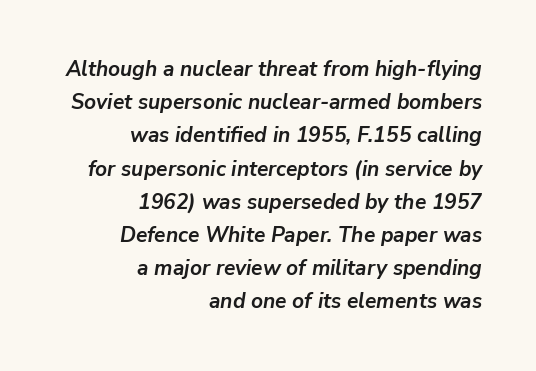
{"italic": "yes", "lean": "right", "slant_degrees": 9, "bold": "yes", "underline": "no", "align": "right", "line_spacing": "normal", "line_spacing_ratio": 1.58, "letter_spacing": "normal", "letter_spacing_em": 0.0, "glyph_px": 21}
